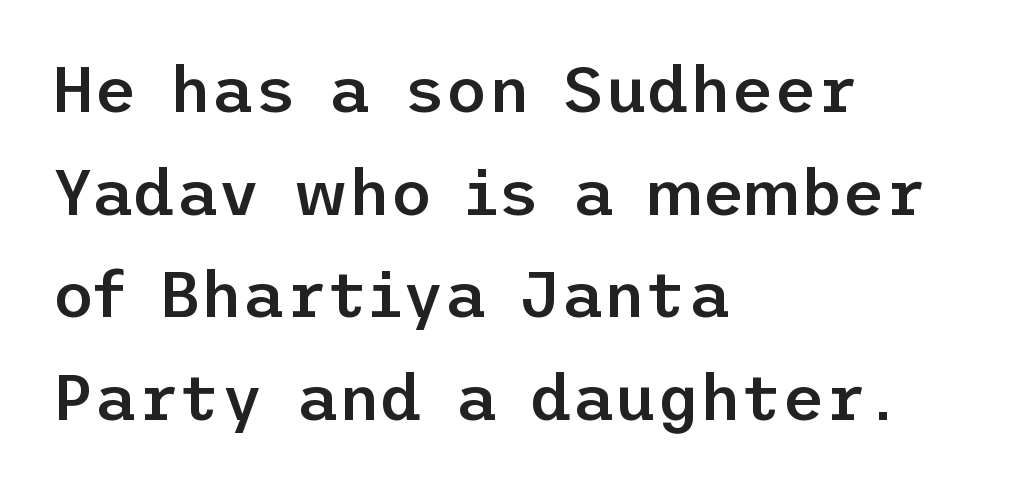
Q: Is the text bold? A: Semi-bold.
Q: Is the text italic (slanted)? A: No, it is upright.
Q: Is the typeface a serif or a sans-serif typeface? A: Sans-serif.
Q: Is the text underlined? A: No.
Q: How is the paragraph aligned? A: Left-aligned.
Q: Is the spacing between letters normal or unusually wide? A: Normal.
Q: Is the spacing between lines tight, normal or loose? A: Normal.
Q: Width (condensed, normal, or wide)? A: Normal.
Q: Stroke contrast? A: Low.
Q: x-height? A: Medium.
